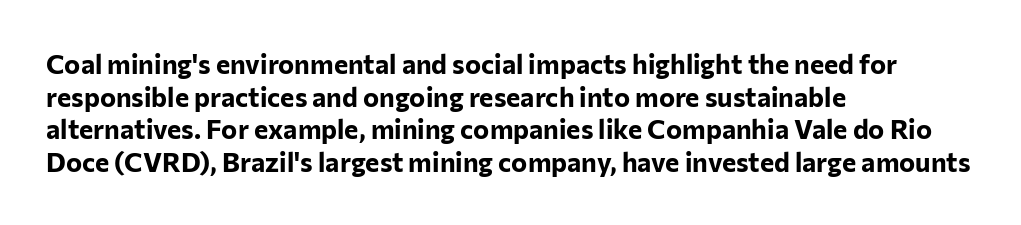
{"italic": "no", "bold": "yes", "underline": "no", "align": "left", "line_spacing_ratio": 1.21, "letter_spacing": "normal", "letter_spacing_em": 0.0, "glyph_px": 27}
